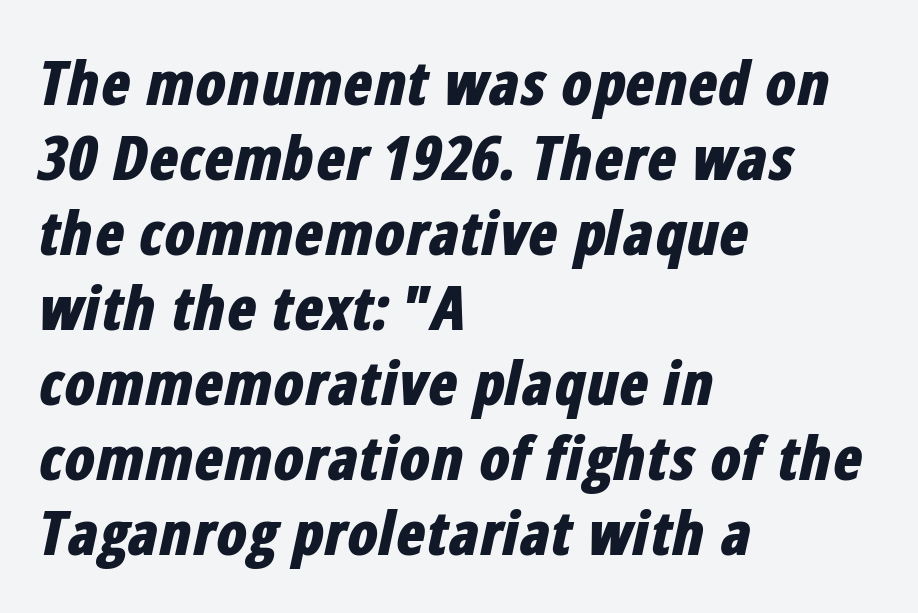
Q: Is the text bold? A: Yes.
Q: Is the text italic (slanted)? A: Yes, it leans right by about 12 degrees.
Q: Is the text underlined? A: No.
Q: How is the paragraph aligned? A: Left-aligned.
Q: Is the spacing between letters normal or unusually wide? A: Normal.
Q: Width (condensed, normal, or wide)? A: Condensed.
Q: Stroke contrast? A: Low.
Q: x-height? A: Medium.
Q: Monospaced? A: No.
